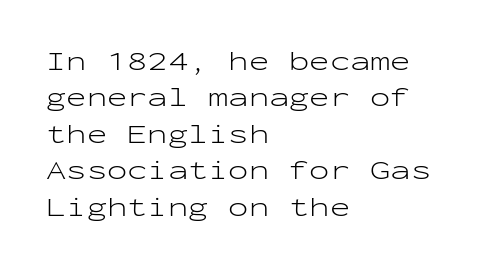
{"italic": "no", "bold": "no", "underline": "no", "align": "left", "line_spacing": "normal", "line_spacing_ratio": 1.35, "letter_spacing": "normal", "letter_spacing_em": 0.0, "glyph_px": 27}
